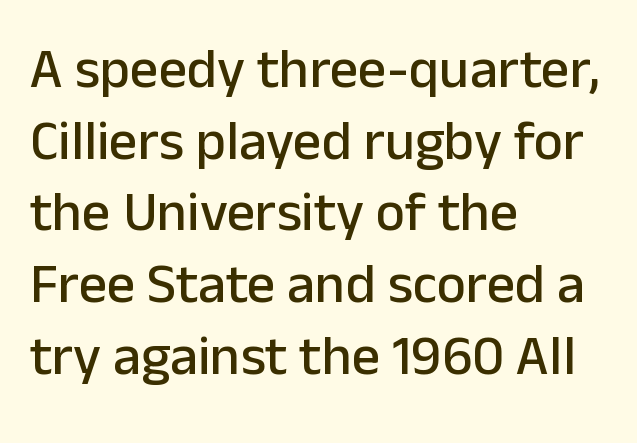
Q: Is the text italic (slanted)? A: No, it is upright.
Q: Is the typeface a serif or a sans-serif typeface? A: Sans-serif.
Q: Is the text underlined? A: No.
Q: How is the paragraph aligned? A: Left-aligned.
Q: Is the spacing between letters normal or unusually wide? A: Normal.
Q: Is the spacing between lines tight, normal or loose? A: Normal.
Q: Width (condensed, normal, or wide)? A: Normal.
Q: Stroke contrast? A: Low.
Q: x-height? A: Medium.
Q: Monospaced? A: No.
